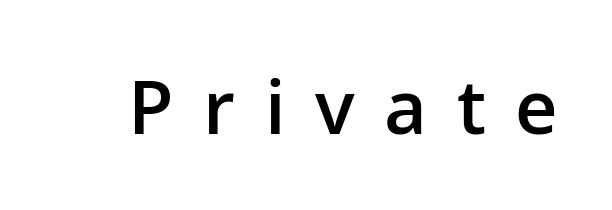
Q: Is the text bold? A: Semi-bold.
Q: Is the text italic (slanted)? A: No, it is upright.
Q: Is the typeface a serif or a sans-serif typeface? A: Sans-serif.
Q: Is the text underlined? A: No.
Q: Is the spacing between letters normal or unusually wide? A: Unusually wide.
Q: Width (condensed, normal, or wide)? A: Normal.
Q: Stroke contrast? A: Low.
Q: x-height? A: Medium.
Q: Monospaced? A: No.
